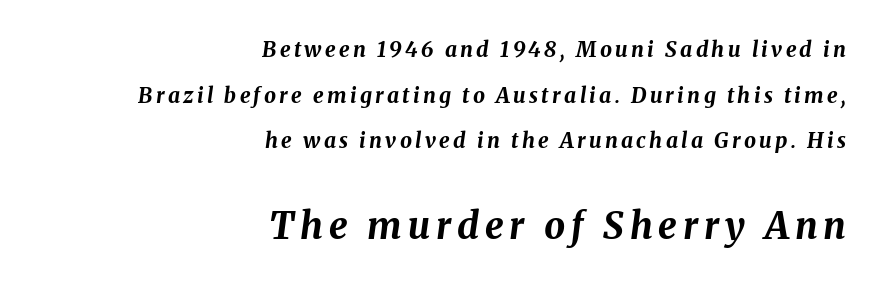
Q: Is the text bold? A: Yes.
Q: Is the text italic (slanted)? A: Yes, it leans right by about 8 degrees.
Q: Is the text underlined? A: No.
Q: How is the paragraph aligned? A: Right-aligned.
Q: Is the spacing between lines tight, normal or loose? A: Loose.
Q: Which block of text is set in a larger size, the first (top) or the second (bottom)? A: The second (bottom) one.
Q: Width (condensed, normal, or wide)? A: Normal.
Q: Stroke contrast? A: Medium.
Q: x-height? A: Medium.
Q: Monospaced? A: No.
